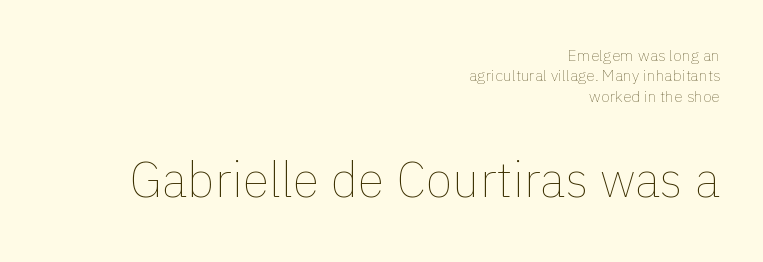
The lettering stays uniformly vertical, giving the passage a roman look. On a weight scale, this lands at 450 or below. The later block is typeset at a bigger size than the earlier block. The face used here is proportionally spaced, like ordinary book or web type. Normally led — the rows are evenly, conventionally spaced. The glyphs are unaccompanied by any horizontal stroke below them.
